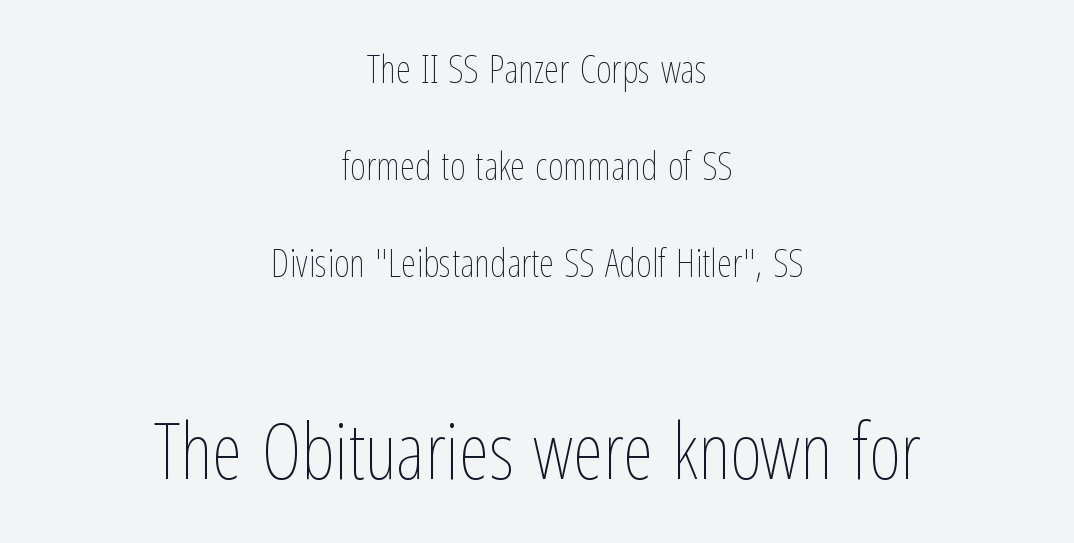
The image shows 78 px thin, condensed type, upright; set centered, loose line spacing (2.49x), normal letter spacing, not underlined; the second (bottom) block is 2.0x larger; low stroke contrast and a medium x-height.
